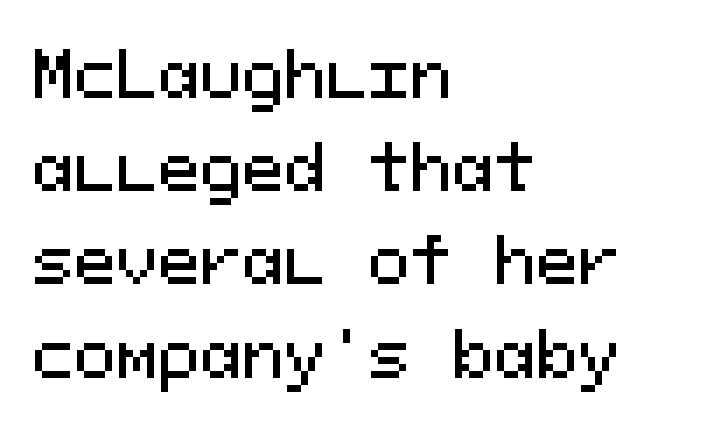
Q: Is the text italic (slanted)? A: No, it is upright.
Q: Is the typeface a serif or a sans-serif typeface? A: Sans-serif.
Q: Is the text underlined? A: No.
Q: How is the paragraph aligned? A: Left-aligned.
Q: Is the spacing between letters normal or unusually wide? A: Normal.
Q: Is the spacing between lines tight, normal or loose? A: Normal.
Q: Width (condensed, normal, or wide)? A: Normal.
Q: Stroke contrast? A: Medium.
Q: x-height? A: Medium.
Q: Monospaced? A: Yes.
